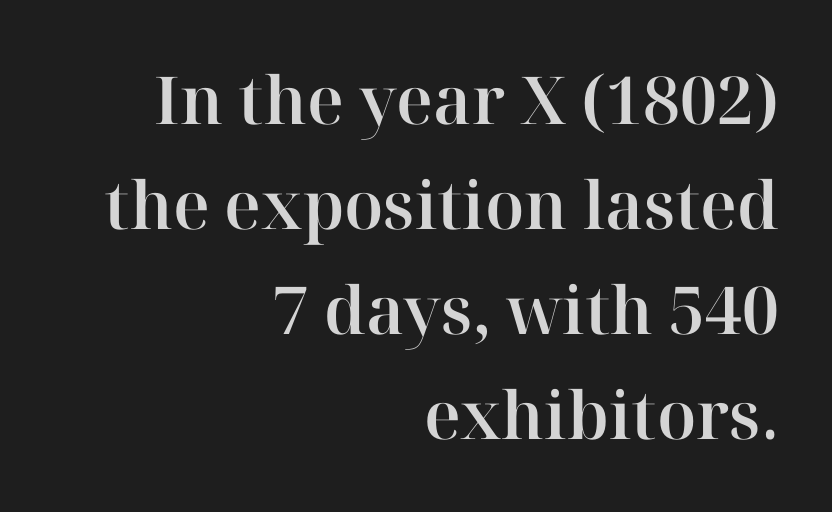
The image shows 66 px serif type, upright; set right-aligned, normal line spacing (1.59x), normal letter spacing, not underlined; high stroke contrast and a medium x-height.
